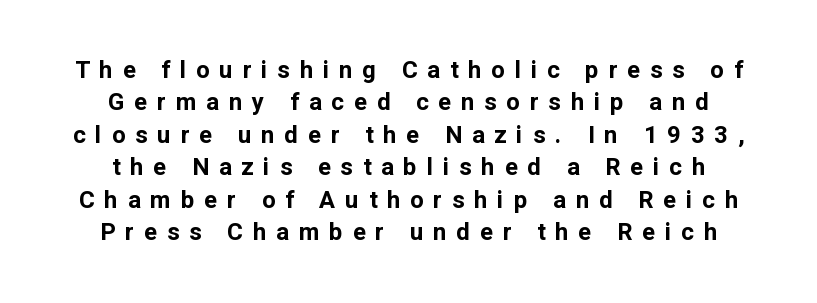
The sample has been set heavy, in full bold. Rendered with straight, roman letterforms. The tracking jumps out immediately: characters are airy and widely separated. Each row of text sits above clean, open space. How would I describe the line gaps? Plain and ordinary.
